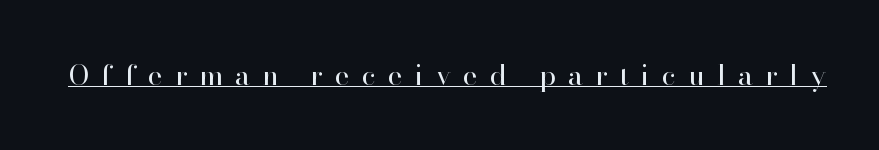
The letters advance in unequal steps, a hallmark of proportional type. What stands out about the letter spacing? Its width — letters are far apart. This is roman type, the default non-slanted kind. What kind of face is this? One with serifs. The weight would be labelled regular, book, light, or lighter still.
